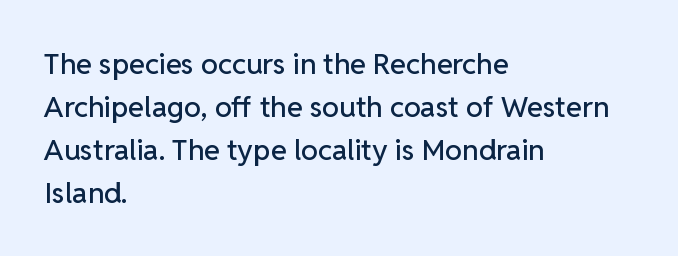
The image shows 29 px sans-serif type, upright; set left-aligned, normal line spacing (1.48x), normal letter spacing, not underlined; low stroke contrast and a medium x-height.
